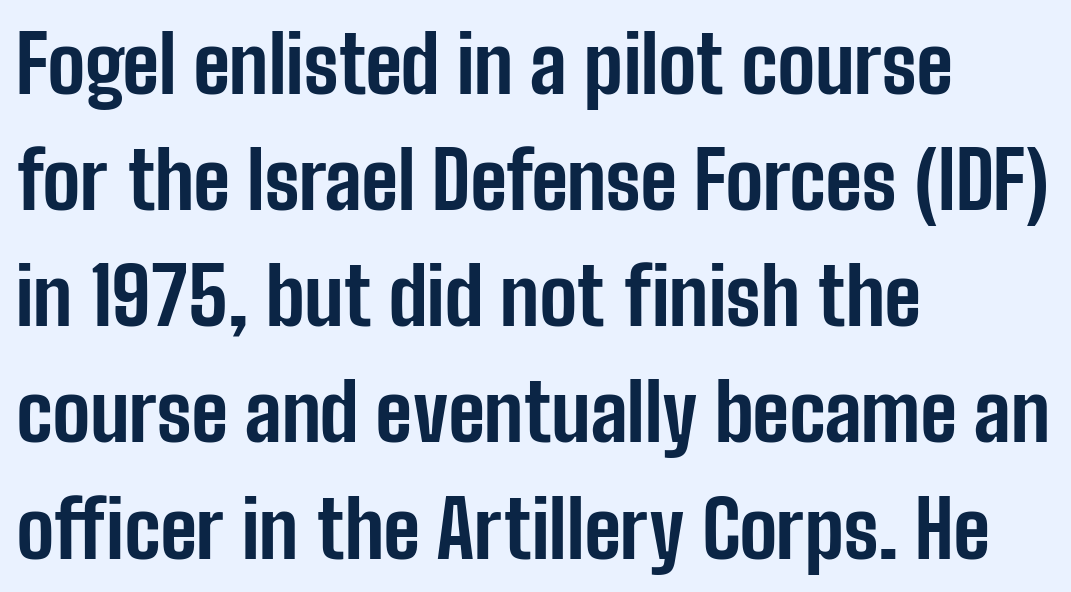
{"serif": "no", "italic": "no", "bold": "yes", "weight": "bold", "width": "condensed", "stroke_contrast": "low", "x_height": "medium", "monospaced": "no", "underline": "no", "align": "left", "line_spacing": "normal", "line_spacing_ratio": 1.47, "letter_spacing": "normal", "letter_spacing_em": 0.0, "glyph_px": 79}
